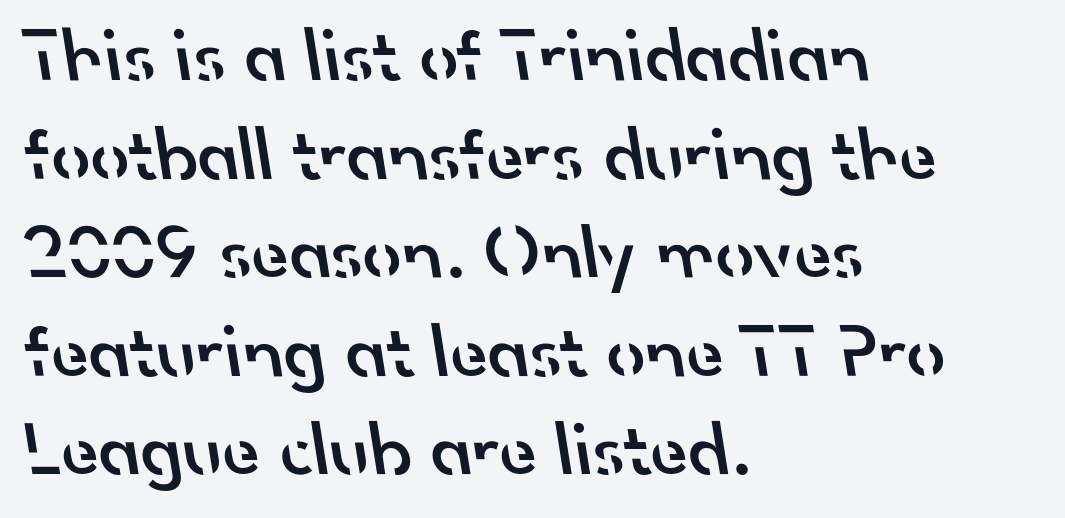
The image shows 77 px semibold sans-serif type; set left-aligned, normal line spacing (1.28x), normal letter spacing, not underlined; low stroke contrast and a small x-height.
